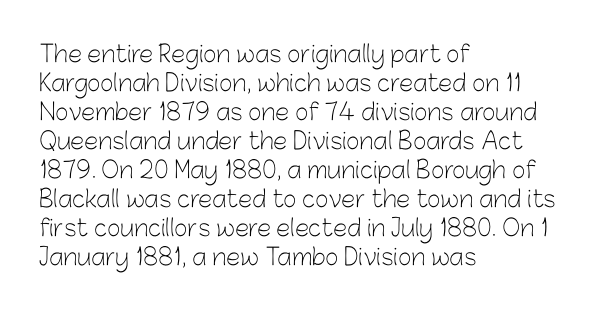
A typesetter would call this zero additional tracking. If you drew a line through each stem, it would be perfectly vertical. This block has exactly the height ordinary leading produces. Teacher's note: observe the even left margin — that is flush-left alignment. The area under the type is left untouched. This is not heavy type; no bold has been used.
